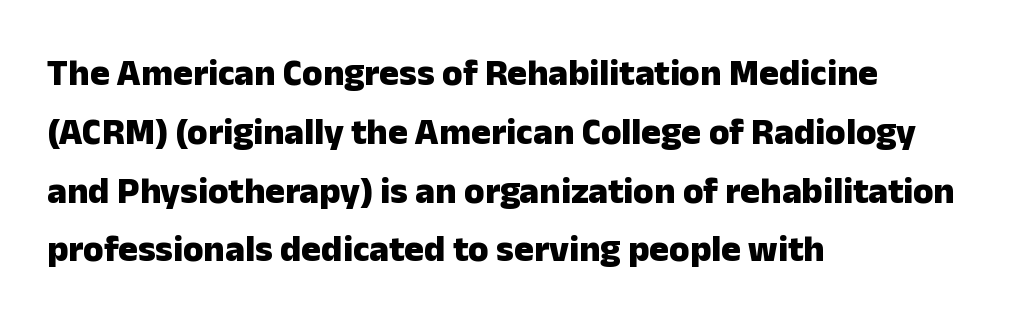
The image shows 37 px heavy sans-serif type, upright; set left-aligned, normal line spacing (1.59x), normal letter spacing, not underlined; low stroke contrast and a medium x-height.
